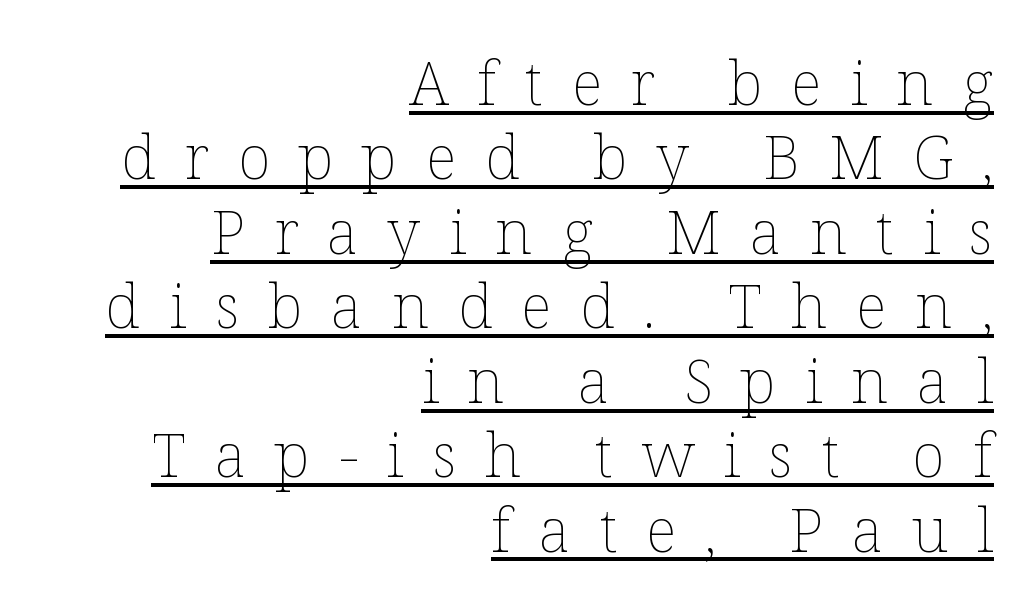
The image shows 61 px thin type, upright; set right-aligned, line spacing 1.22x, unusually wide letter spacing (+0.47 em), underlined; low stroke contrast and a medium x-height.
